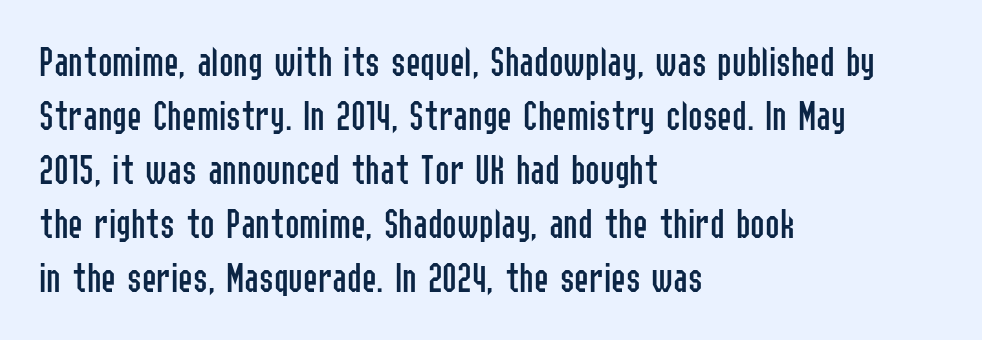
The image shows 44 px regular-weight, condensed sans-serif type, upright; set left-aligned, line spacing 1.23x, normal letter spacing, not underlined; low stroke contrast and a medium x-height.
